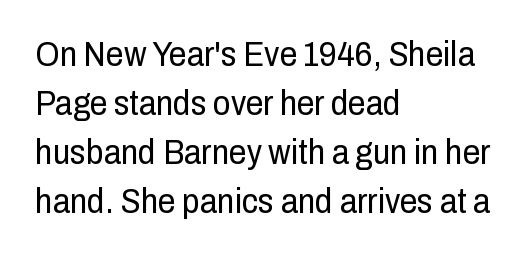
The image shows 35 px regular-weight, condensed sans-serif type, upright; set left-aligned, normal line spacing (1.4x), normal letter spacing, not underlined; low stroke contrast and a medium x-height.
